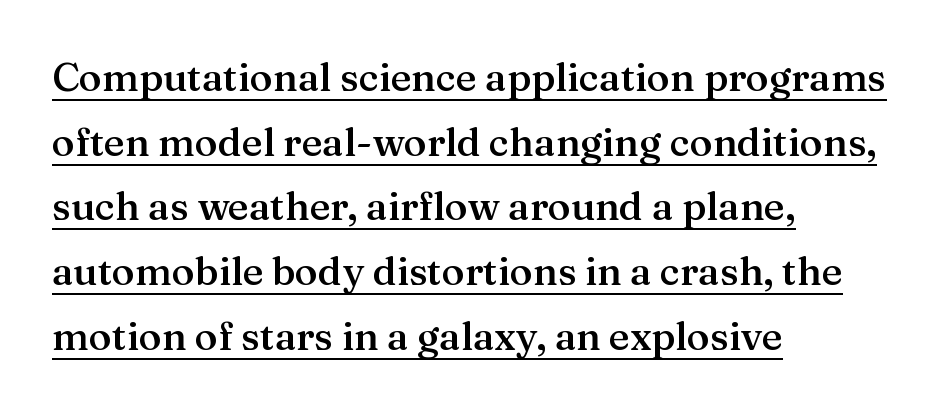
{"serif": "yes", "italic": "no", "bold": "semi", "weight": "semibold", "width": "normal", "stroke_contrast": "medium", "x_height": "medium", "monospaced": "no", "underline": "yes", "align": "left", "line_spacing": "normal", "line_spacing_ratio": 1.66, "letter_spacing": "normal", "letter_spacing_em": 0.0, "glyph_px": 39}
